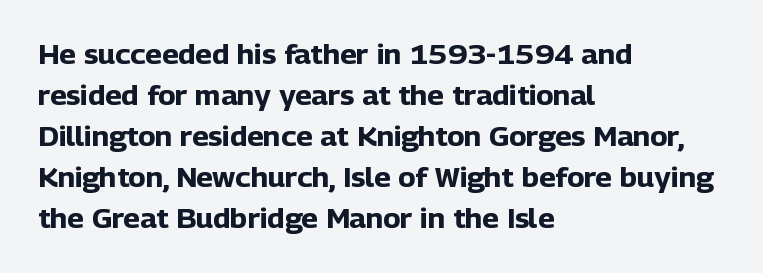
Standard letterfit; no display-style spreading of the glyphs. Compared with typical paragraphs, the rows here are spaced about the same. A bare baseline throughout the passage. Every stem runs plumb, perpendicular to the baseline. The typesetter chose a ragged-right arrangement here. The font is running at its bold setting.
